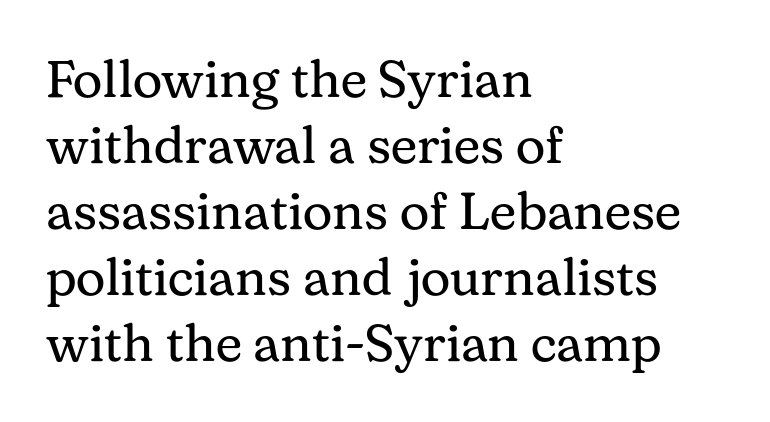
{"serif": "yes", "italic": "no", "bold": "no", "weight": "regular", "width": "normal", "stroke_contrast": "medium", "x_height": "medium", "monospaced": "no", "underline": "no", "align": "left", "line_spacing": "normal", "line_spacing_ratio": 1.27, "letter_spacing": "normal", "letter_spacing_em": 0.0, "glyph_px": 52}
